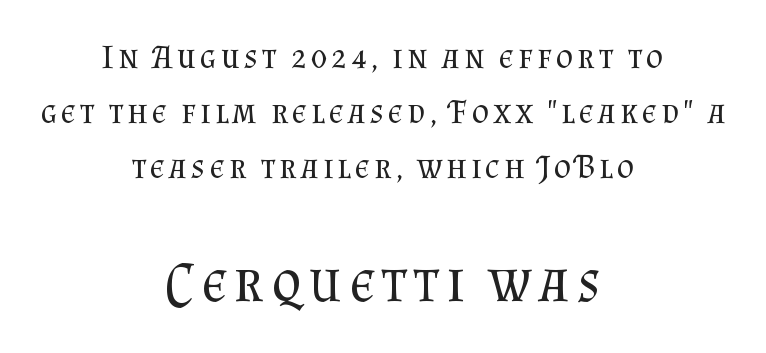
Q: Is the text bold? A: No.
Q: Is the text italic (slanted)? A: No, it is upright.
Q: Is the typeface a serif or a sans-serif typeface? A: Serif.
Q: Is the text underlined? A: No.
Q: How is the paragraph aligned? A: Centered.
Q: Is the spacing between lines tight, normal or loose? A: Normal.
Q: Which block of text is set in a larger size, the first (top) or the second (bottom)? A: The second (bottom) one.
Q: Width (condensed, normal, or wide)? A: Normal.
Q: Stroke contrast? A: Medium.
Q: x-height? A: Small.
Q: Monospaced? A: No.
